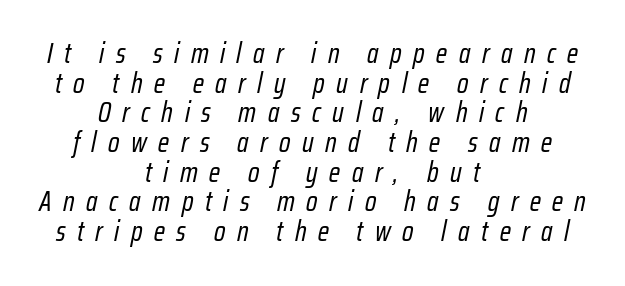
The image shows 28 px regular-weight, condensed type, italic (leaning right); set centered, tight line spacing (1.06x), unusually wide letter spacing (+0.41 em), not underlined; low stroke contrast and a medium x-height.
